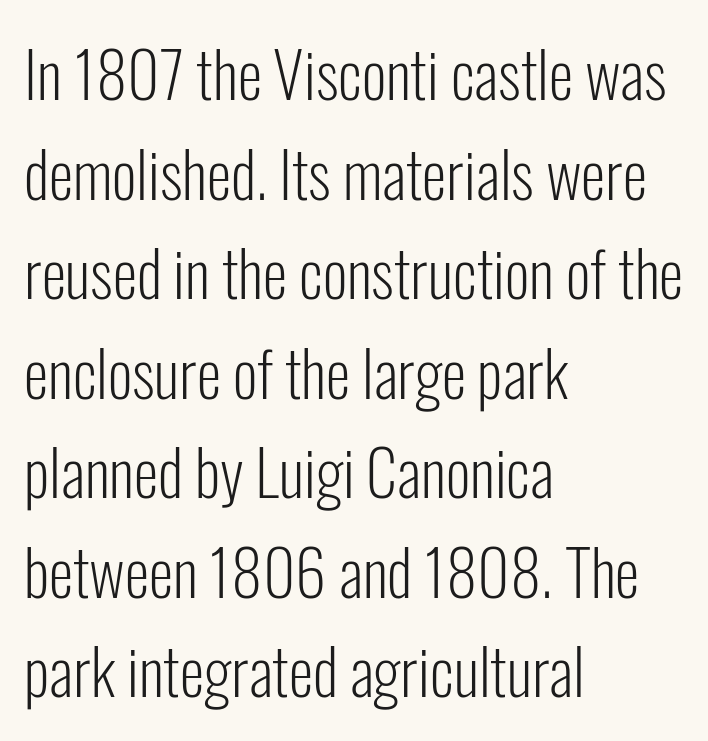
{"serif": "no", "italic": "no", "bold": "no", "weight": "light", "width": "condensed", "stroke_contrast": "low", "x_height": "medium", "monospaced": "no", "underline": "no", "align": "left", "line_spacing": "normal", "line_spacing_ratio": 1.58, "letter_spacing": "normal", "letter_spacing_em": 0.0, "glyph_px": 63}
